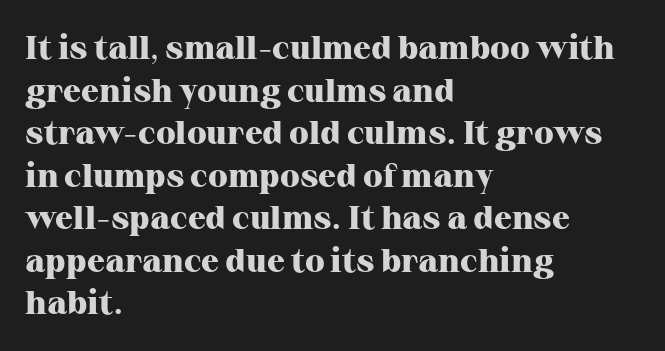
Serifs: yes, visible at the terminals of the letterforms. The block of text has a typical density, with ordinary space between rows. Character widths vary here, with narrow letters taking less room than wide ones. The space directly below the letters is spotless. Tracking value appears to be zero — textbook default spacing.
